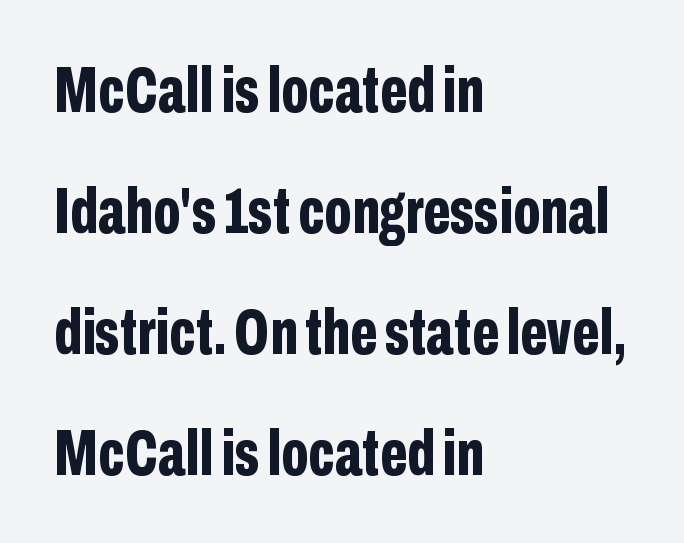
In terms of weight, the rendering is a true, heavy bold. Note: no serifs on the glyphs. The baseline area is clear. This sample uses plain, unmodified letter spacing.
